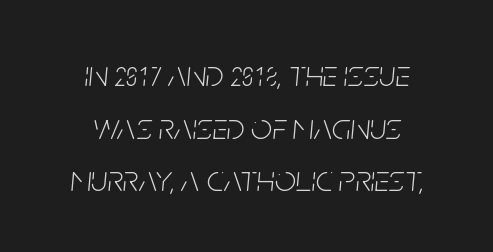
Q: Is the text bold? A: No.
Q: Is the text italic (slanted)? A: Yes, it leans right by about 5 degrees.
Q: Is the text underlined? A: No.
Q: How is the paragraph aligned? A: Centered.
Q: Is the spacing between letters normal or unusually wide? A: Normal.
Q: Is the spacing between lines tight, normal or loose? A: Normal.
Q: Width (condensed, normal, or wide)? A: Condensed.
Q: Stroke contrast? A: Low.
Q: x-height? A: Large.
Q: Monospaced? A: No.
